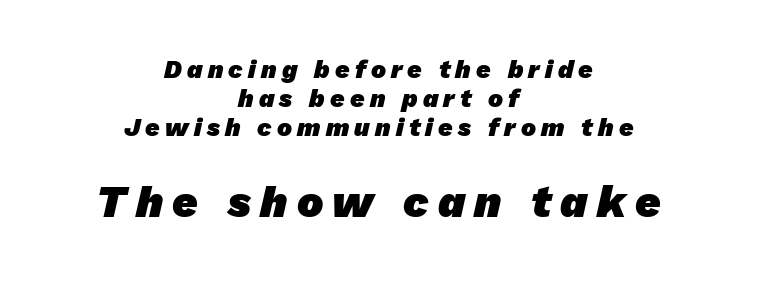
The image shows 44 px heavy sans-serif type; set centered, line spacing 1.16x, unusually wide letter spacing (+0.21 em), not underlined; the second (bottom) block is 1.76x larger; low stroke contrast and a medium x-height.
